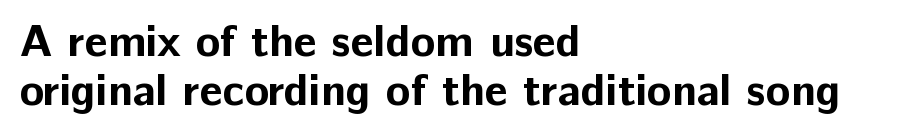
The image shows 45 px bold sans-serif type, upright; set left-aligned, tight line spacing (1.1x), normal letter spacing, not underlined; low stroke contrast and a medium x-height.
